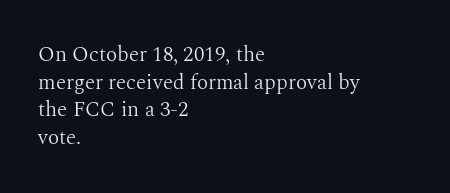
Q: Is the text bold? A: No.
Q: Is the text italic (slanted)? A: No, it is upright.
Q: Is the text underlined? A: No.
Q: How is the paragraph aligned? A: Left-aligned.
Q: Is the spacing between letters normal or unusually wide? A: Normal.
Q: Is the spacing between lines tight, normal or loose? A: Normal.
